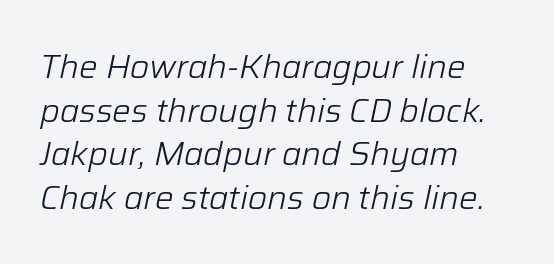
{"italic": "yes", "lean": "right", "slant_degrees": 12, "bold": "no", "weight": "light", "width": "normal", "stroke_contrast": "low", "x_height": "medium", "monospaced": "no", "underline": "no", "align": "left", "line_spacing": "normal", "line_spacing_ratio": 1.32, "letter_spacing": "normal", "letter_spacing_em": 0.0, "glyph_px": 33}
